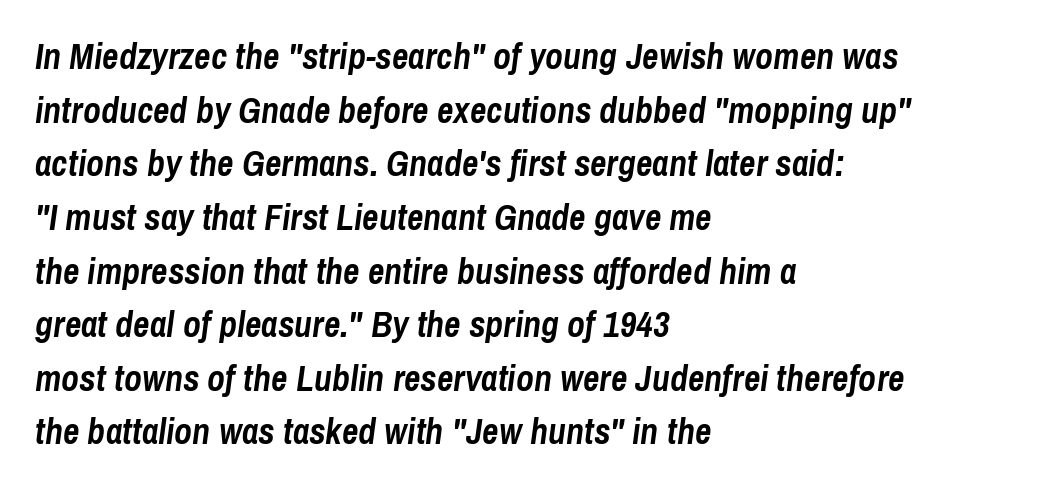
The image shows 36 px semibold, condensed type, italic (leaning right); set left-aligned, normal line spacing (1.49x), normal letter spacing, not underlined; low stroke contrast and a medium x-height.
